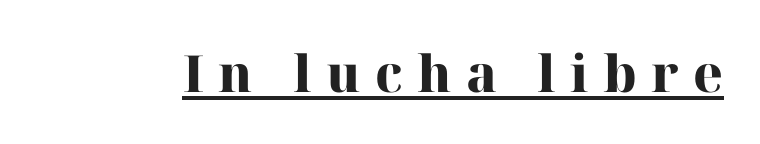
This sample uses an upright cut, with every glyph sitting square on the baseline. Is the letter spacing exaggerated? Yes — the characters are pushed far apart. The face used here is seriffed, in the tradition of book romans. A dark, heavy texture on the line: the type is bold.
